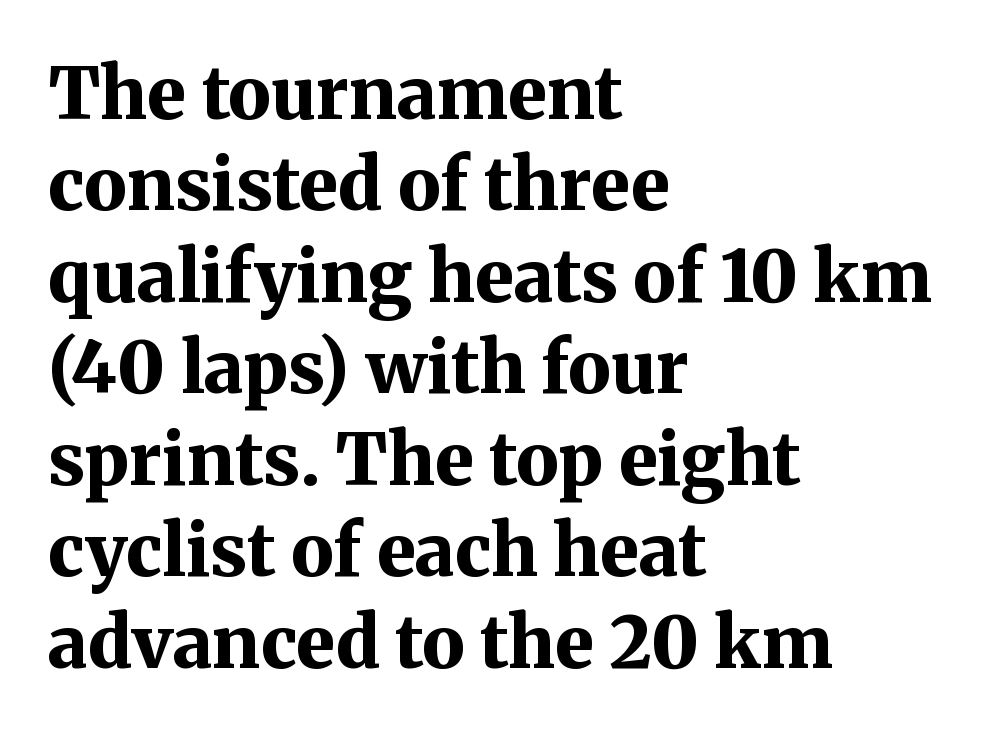
The space between consecutive lines is moderate. A typesetter would call this zero additional tracking. Descenders are the only things crossing below the line. Varying glyph widths throughout — classic text-font behaviour. The rendering uses a bold face; every stroke is thick and dark. Tall strokes in this sample are plumb rather than angled.
